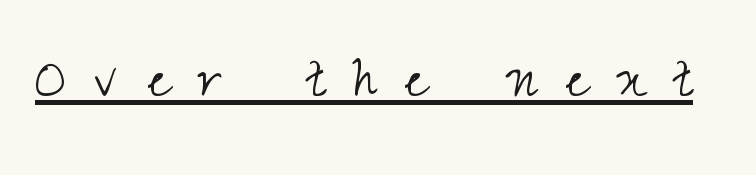
{"serif": "no", "italic": "no", "bold": "no", "weight": "light", "width": "condensed", "stroke_contrast": "medium", "x_height": "small", "monospaced": "no", "underline": "yes", "letter_spacing": "wide", "letter_spacing_em": 0.44, "glyph_px": 66}
